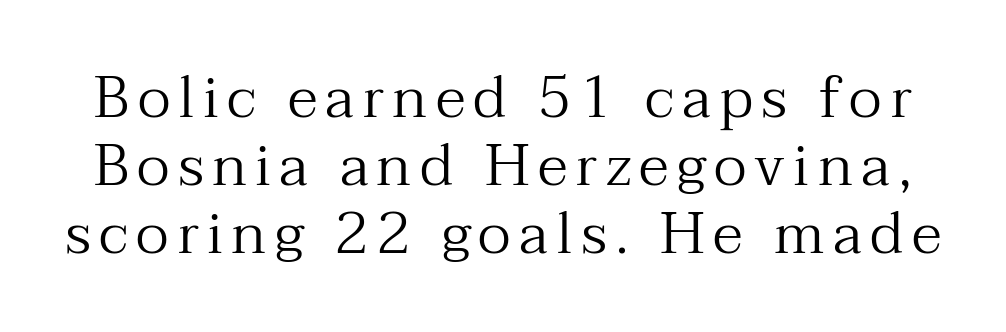
{"serif": "yes", "italic": "no", "bold": "no", "weight": "regular", "width": "normal", "stroke_contrast": "medium", "x_height": "medium", "monospaced": "no", "underline": "no", "line_spacing": "tight", "line_spacing_ratio": 1.15, "glyph_px": 59}
